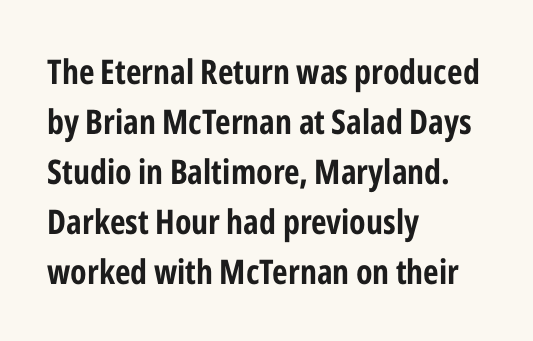
Honestly, there is no underline to notice here at all. Each letter keeps its own natural width here, so spacing adapts to shape. If you drew a line through each stem, it would be perfectly vertical. The vertical gap from one line to the next is medium. The horizontal fit of the characters is conventional and even.
